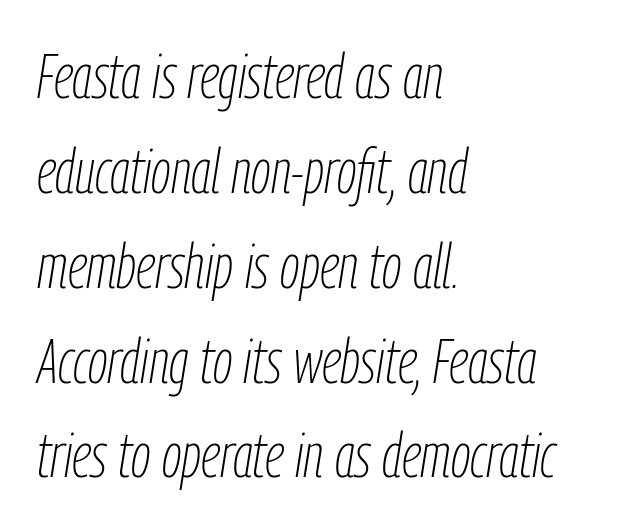
Q: Is the text bold? A: No.
Q: Is the text italic (slanted)? A: Yes, it leans right by about 9 degrees.
Q: Is the text underlined? A: No.
Q: How is the paragraph aligned? A: Left-aligned.
Q: Is the spacing between letters normal or unusually wide? A: Normal.
Q: Is the spacing between lines tight, normal or loose? A: Normal.
Q: Width (condensed, normal, or wide)? A: Condensed.
Q: Stroke contrast? A: Low.
Q: x-height? A: Medium.
Q: Monospaced? A: No.
